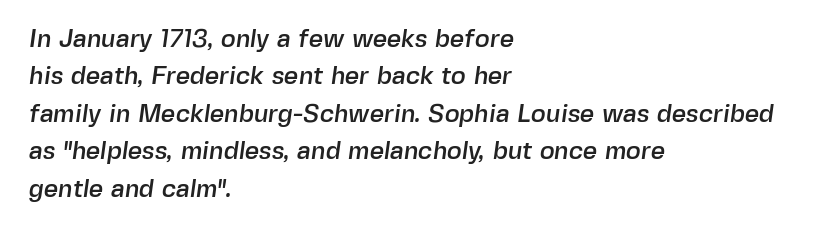
{"underline": "no", "align": "left", "line_spacing": "normal", "line_spacing_ratio": 1.5, "letter_spacing": "normal", "letter_spacing_em": 0.0, "glyph_px": 25}
